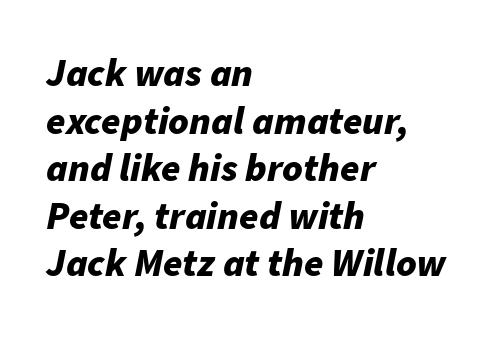
Between one letter and the next there's only the usual sliver of space. Italic? Definitely — the glyphs are oblique. Think of a printed novel: that variable character pitch is what you see here. Notice how thick the strokes are: this is what a full bold looks like.
